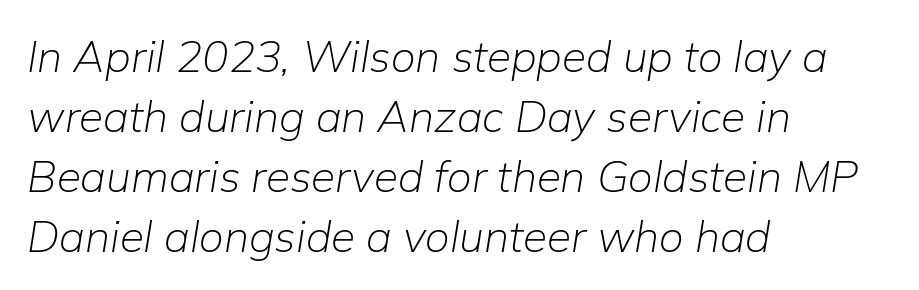
{"italic": "yes", "lean": "right", "slant_degrees": 9, "bold": "no", "weight": "light", "width": "normal", "stroke_contrast": "low", "x_height": "medium", "monospaced": "no", "underline": "no", "align": "left", "line_spacing": "normal", "line_spacing_ratio": 1.36, "letter_spacing": "normal", "letter_spacing_em": 0.0, "glyph_px": 44}
